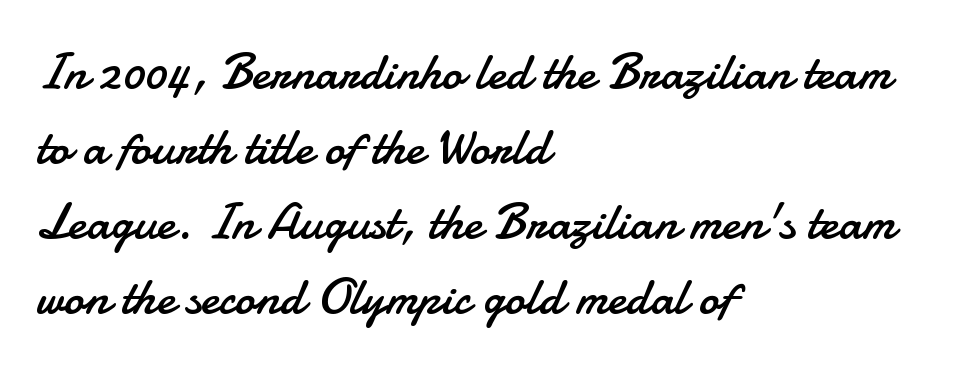
The image shows 51 px regular-weight sans-serif type; set left-aligned, normal line spacing (1.47x), normal letter spacing, not underlined; low stroke contrast and a small x-height.
